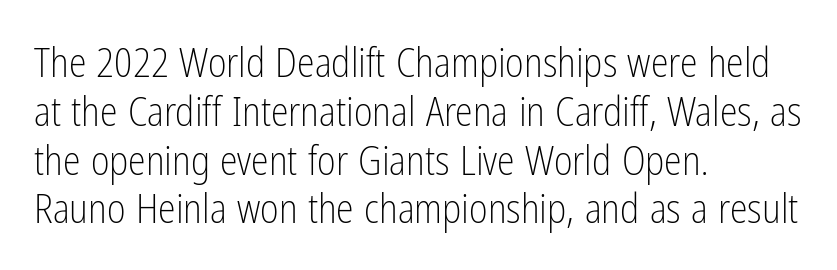
Q: Is the text bold? A: No.
Q: Is the text italic (slanted)? A: No, it is upright.
Q: Is the typeface a serif or a sans-serif typeface? A: Sans-serif.
Q: Is the text underlined? A: No.
Q: How is the paragraph aligned? A: Left-aligned.
Q: Is the spacing between letters normal or unusually wide? A: Normal.
Q: Width (condensed, normal, or wide)? A: Condensed.
Q: Stroke contrast? A: Low.
Q: x-height? A: Medium.
Q: Monospaced? A: No.
